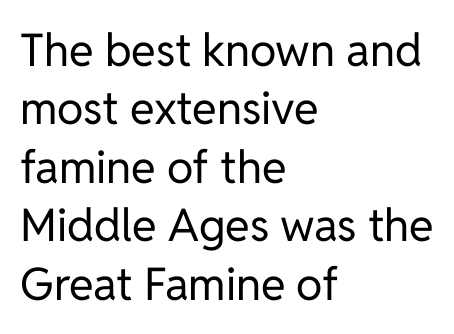
The image shows 45 px regular-weight sans-serif type, upright; set left-aligned, normal line spacing (1.3x), normal letter spacing, not underlined; low stroke contrast and a medium x-height.
